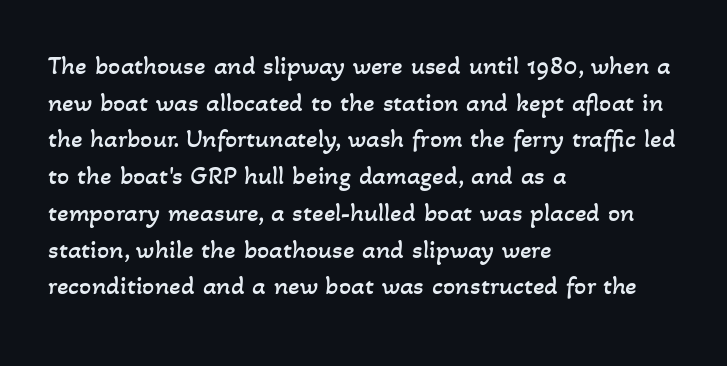
The image shows 27 px text type; set left-aligned, normal line spacing (1.36x), normal letter spacing, not underlined.
